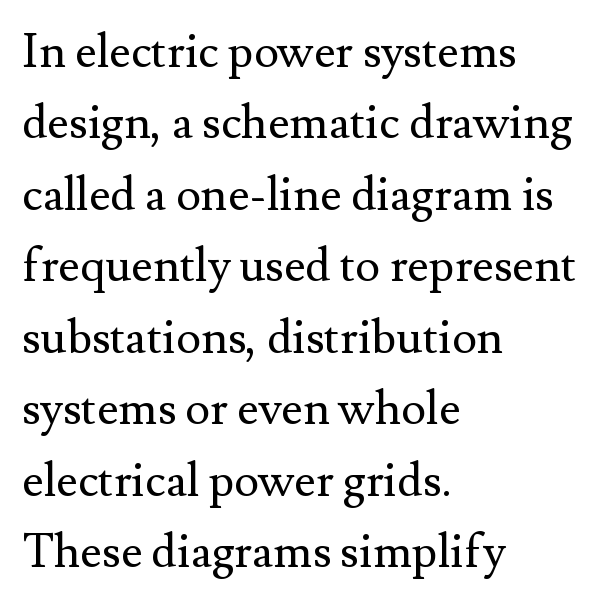
Does the copy run flush right? No — it runs flush left. Stroke thickness stays within the range of a standard reading face or lighter. This is serif lettering, the kind often seen in printed books. The line-height multiplier appears to be the usual default.
